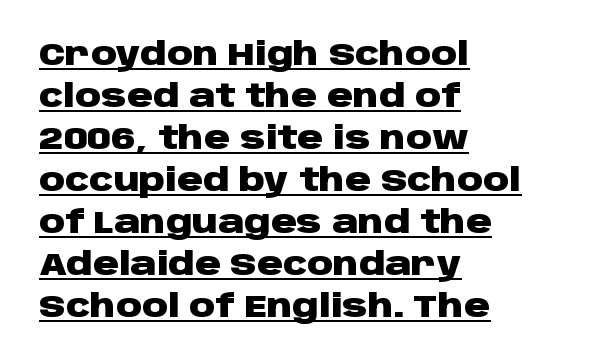
Q: Is the text bold? A: Yes.
Q: Is the text italic (slanted)? A: No, it is upright.
Q: Is the typeface a serif or a sans-serif typeface? A: Sans-serif.
Q: Is the text underlined? A: Yes.
Q: How is the paragraph aligned? A: Left-aligned.
Q: Is the spacing between letters normal or unusually wide? A: Normal.
Q: Is the spacing between lines tight, normal or loose? A: Normal.
Q: Width (condensed, normal, or wide)? A: Wide.
Q: Stroke contrast? A: Low.
Q: x-height? A: Large.
Q: Monospaced? A: No.
